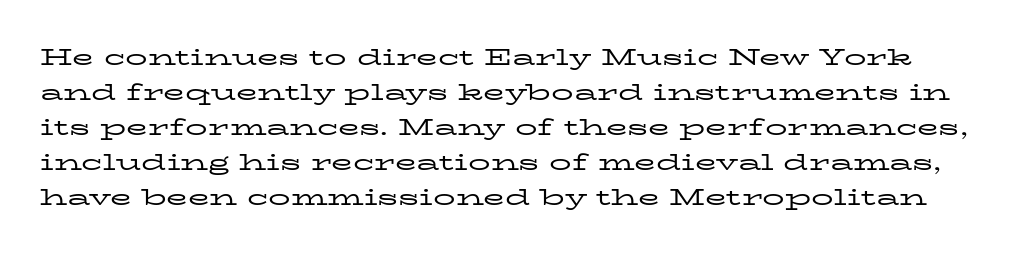
The image shows 22 px text type, upright; set normal line spacing (1.59x), normal letter spacing, not underlined.
